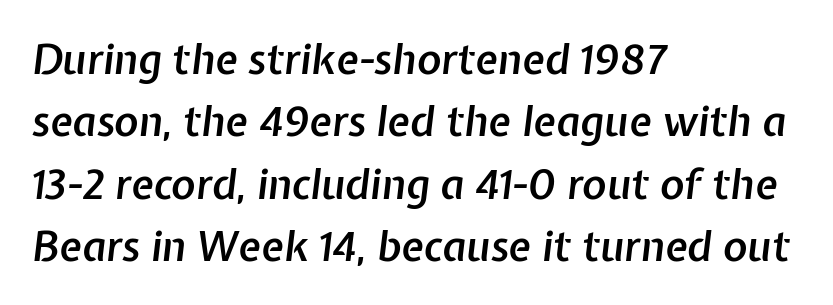
The image shows 41 px semibold type, italic (leaning right); set left-aligned, normal line spacing (1.52x), normal letter spacing, not underlined; low stroke contrast and a medium x-height.
